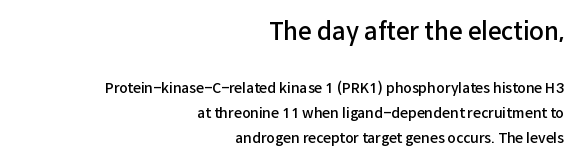
As a designer I'd log this as weight 600, semibold. What stands out about the letter spacing? Nothing — it is the standard amount. Every character sits straight up, as roman type does. Does the bottom block carry the larger type? No, the top block does. Each row of text sits above clean, open space. The rag falls on the left side of this text block.
